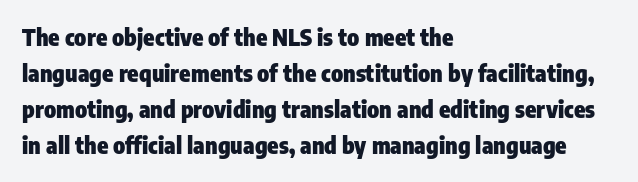
The image shows 23 px bold type, upright; set left-aligned, normal line spacing (1.56x), normal letter spacing, not underlined.
